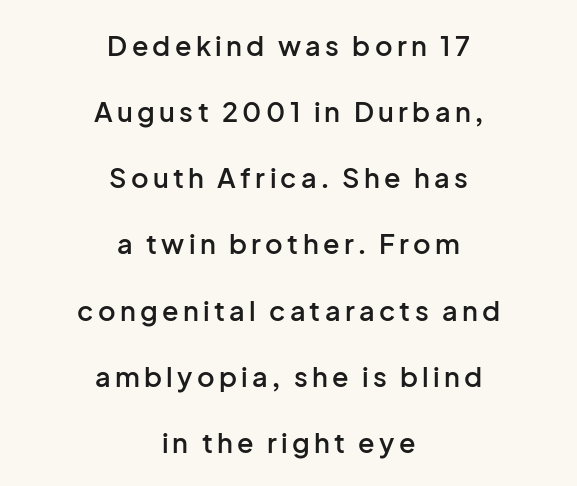
The image shows 27 px text type, upright; set centered, loose line spacing (2.45x), not underlined.
